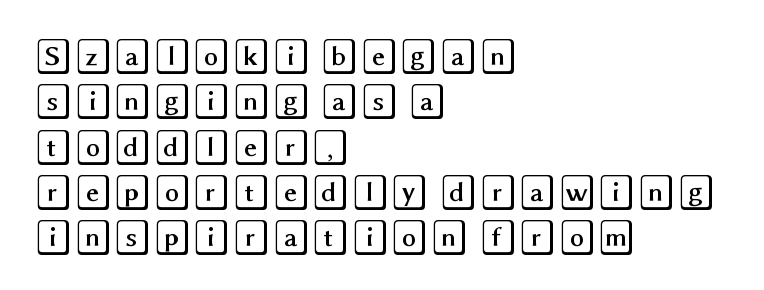
{"italic": "no", "width": "wide", "x_height": "large", "underline": "no", "align": "left", "line_spacing": "normal", "line_spacing_ratio": 1.26, "letter_spacing": "normal", "letter_spacing_em": 0.0, "glyph_px": 36}
